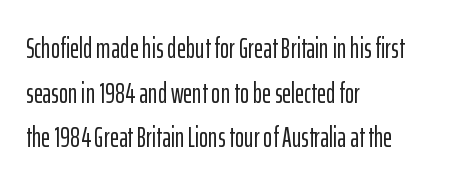
Vertical spacing — default. Serif or sans? Sans — the stroke terminals are bare. Do the characters align in a grid? No, the font is proportional. Unlike italic type, these characters show no tilt at all. Spacing between characters is what you'd get straight out of the box.
